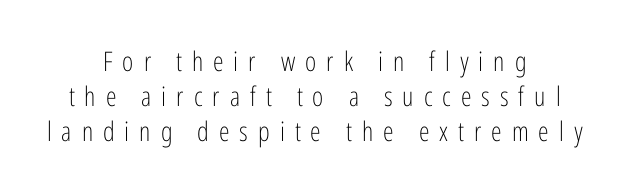
Q: Is the text bold? A: No.
Q: Is the text italic (slanted)? A: No, it is upright.
Q: Is the text underlined? A: No.
Q: How is the paragraph aligned? A: Centered.
Q: Is the spacing between letters normal or unusually wide? A: Unusually wide.
Q: Is the spacing between lines tight, normal or loose? A: Normal.
